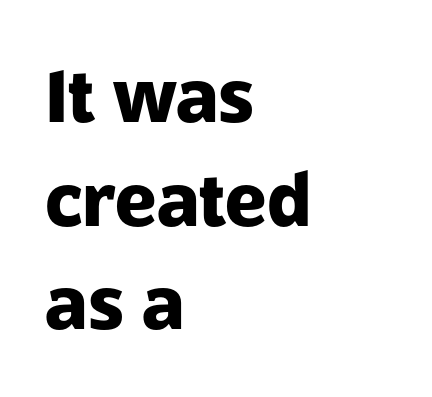
Characters follow at the spacing the type designer built in. The lettering stays uniformly vertical, giving the passage a roman look. Emphasis by weight is at full strength: bold. Do the characters align in a grid? No, the font is proportional. Caption: multi-line text, flush left, ragged right.
